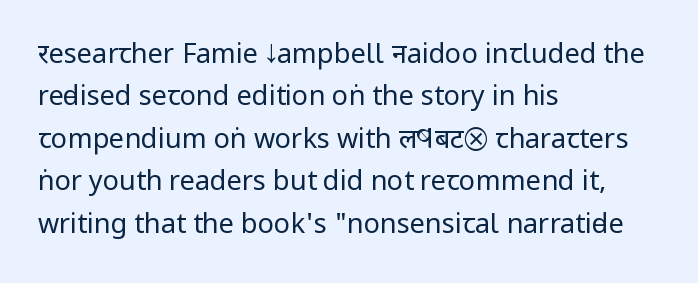
Q: Is the text bold? A: No.
Q: Is the text italic (slanted)? A: No, it is upright.
Q: Is the text underlined? A: No.
Q: How is the paragraph aligned? A: Left-aligned.
Q: Is the spacing between letters normal or unusually wide? A: Normal.
Q: Is the spacing between lines tight, normal or loose? A: Normal.
